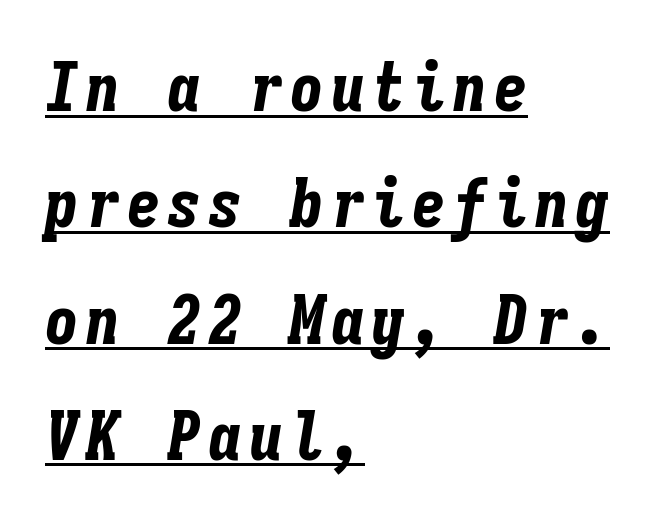
The image shows 68 px bold, condensed type, italic (leaning right), monospaced; set left-aligned, line spacing 1.71x, underlined; low stroke contrast and a medium x-height.
